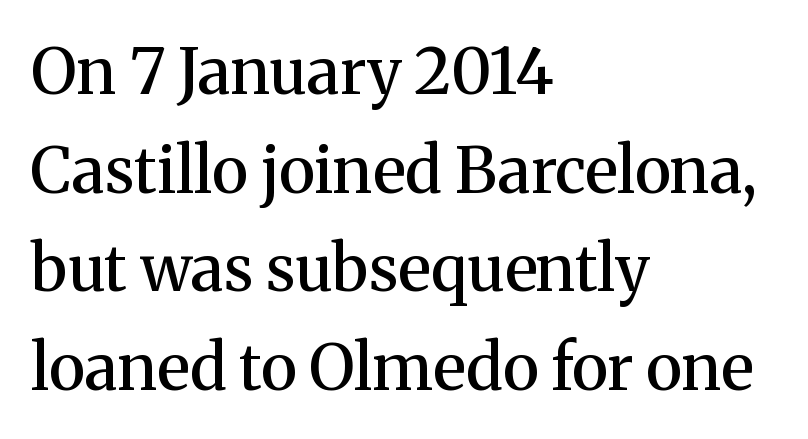
The image shows 64 px semibold serif type, upright; set left-aligned, normal line spacing (1.54x), normal letter spacing, not underlined; medium stroke contrast and a medium x-height.
